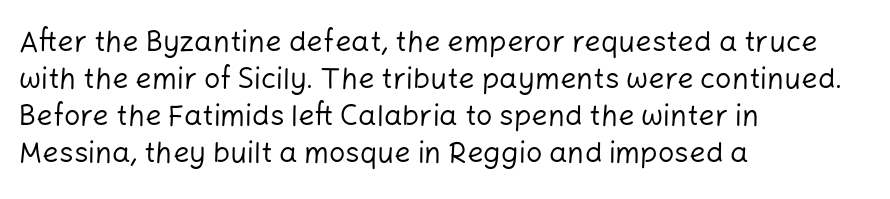
Q: Is the text bold? A: No.
Q: Is the text italic (slanted)? A: No, it is upright.
Q: Is the typeface a serif or a sans-serif typeface? A: Sans-serif.
Q: Is the text underlined? A: No.
Q: How is the paragraph aligned? A: Left-aligned.
Q: Is the spacing between letters normal or unusually wide? A: Normal.
Q: Is the spacing between lines tight, normal or loose? A: Normal.
Q: Width (condensed, normal, or wide)? A: Normal.
Q: Stroke contrast? A: Low.
Q: x-height? A: Medium.
Q: Monospaced? A: No.
